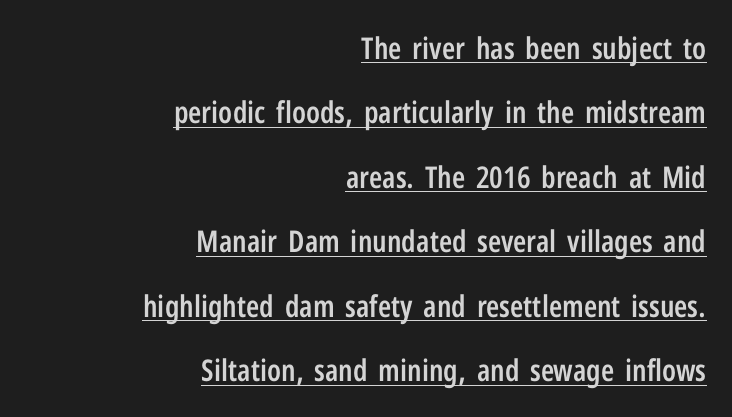
The image shows 30 px semibold, condensed sans-serif type, upright; set right-aligned, loose line spacing (2.15x), normal letter spacing, underlined; low stroke contrast and a medium x-height.
